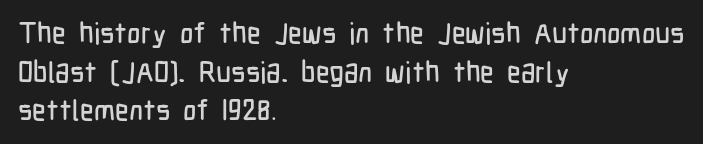
Does extra space separate the letters? No, they use regular spacing. Check where the strokes stop: nothing finishes them off — pure sans. Posture: upright roman. Baseline-to-baseline distance is the conventional proportion of letter height.
